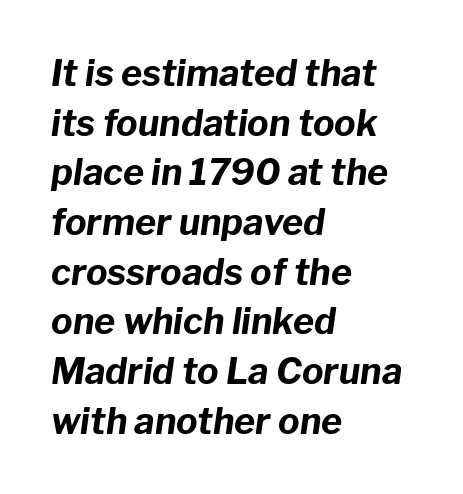
The image shows 36 px bold type, italic (leaning right); set left-aligned, normal line spacing (1.38x), normal letter spacing, not underlined; low stroke contrast and a medium x-height.
